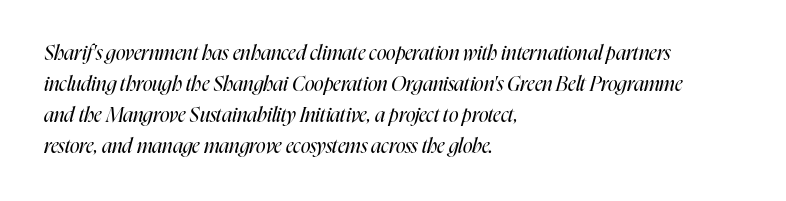
{"italic": "yes", "lean": "right", "slant_degrees": 16, "bold": "no", "underline": "no", "align": "left", "line_spacing": "normal", "line_spacing_ratio": 1.55, "letter_spacing": "normal", "letter_spacing_em": 0.0, "glyph_px": 20}
